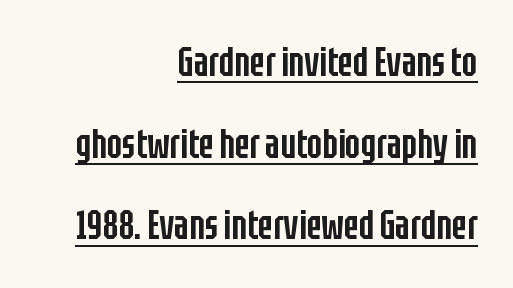
{"serif": "no", "italic": "no", "bold": "semi", "weight": "semibold", "width": "condensed", "stroke_contrast": "low", "x_height": "large", "monospaced": "no", "underline": "yes", "align": "right", "line_spacing": "loose", "line_spacing_ratio": 2.04, "letter_spacing": "normal", "letter_spacing_em": 0.0, "glyph_px": 40}
